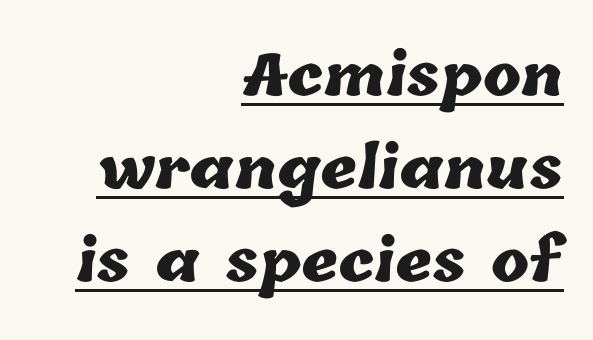
The image shows 57 px heavy type; set right-aligned, normal line spacing (1.63x), normal letter spacing, underlined; low stroke contrast and a medium x-height.
